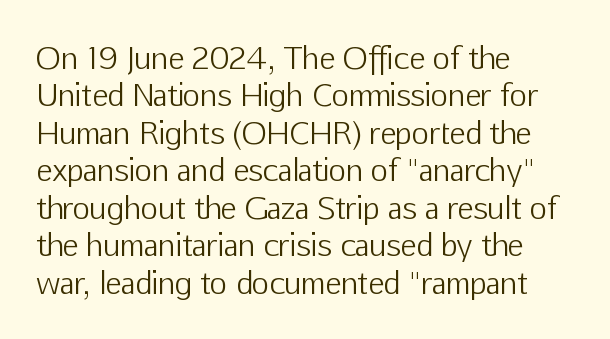
Q: Is the text bold? A: No.
Q: Is the text italic (slanted)? A: No, it is upright.
Q: Is the typeface a serif or a sans-serif typeface? A: Sans-serif.
Q: Is the text underlined? A: No.
Q: How is the paragraph aligned? A: Left-aligned.
Q: Is the spacing between letters normal or unusually wide? A: Normal.
Q: Is the spacing between lines tight, normal or loose? A: Normal.
Q: Width (condensed, normal, or wide)? A: Normal.
Q: Stroke contrast? A: Low.
Q: x-height? A: Medium.
Q: Monospaced? A: No.
